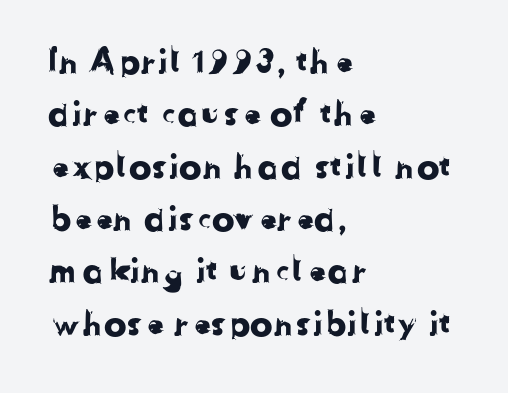
Note the varied advance widths — an 'i' is clearly narrower than an 'm'. Has an underline been added? It has not. Leftover space on each line is placed entirely after the last word. Note: no serifs on the glyphs. Compared with typical paragraphs, the rows here are spaced about the same.
